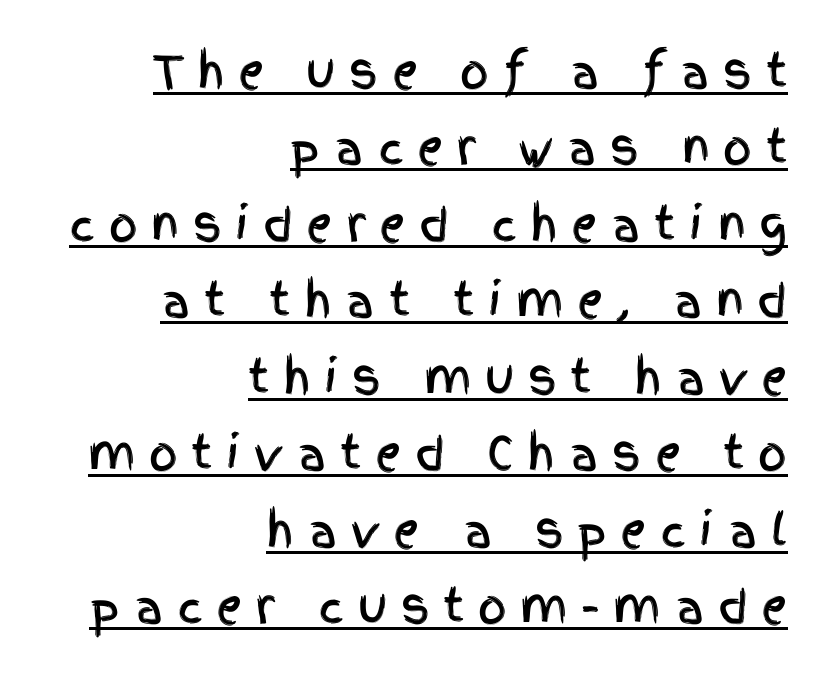
{"serif": "no", "italic": "no", "width": "condensed", "x_height": "large", "monospaced": "no", "underline": "yes", "align": "right", "line_spacing": "normal", "line_spacing_ratio": 1.7, "letter_spacing": "wide", "letter_spacing_em": 0.3, "glyph_px": 45}
